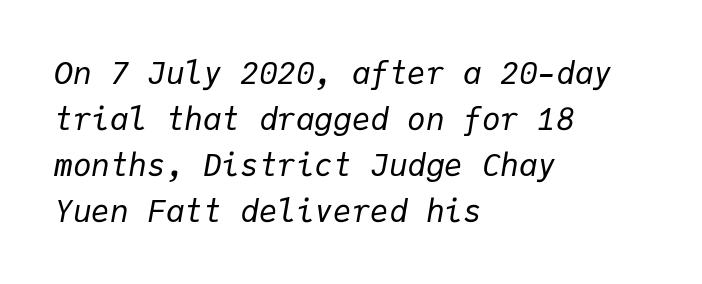
The image shows 31 px regular-weight type, italic (leaning right), monospaced; set left-aligned, normal line spacing (1.48x), normal letter spacing, not underlined; low stroke contrast and a medium x-height.
